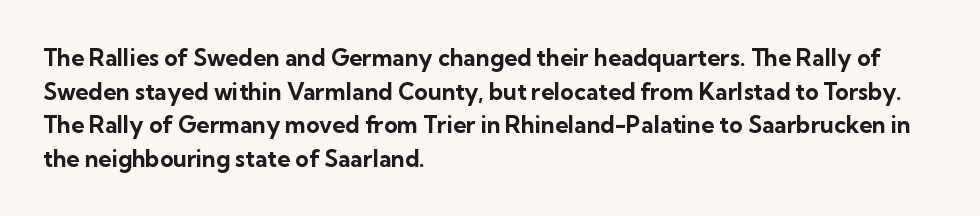
{"italic": "no", "bold": "yes", "underline": "no", "align": "left", "line_spacing": "normal", "line_spacing_ratio": 1.46, "letter_spacing": "normal", "letter_spacing_em": 0.0, "glyph_px": 23}
